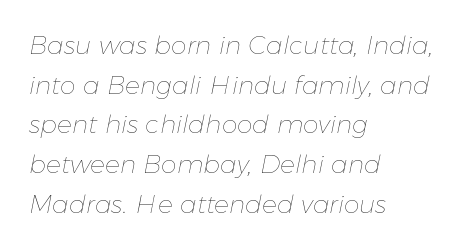
{"italic": "yes", "lean": "right", "slant_degrees": 11, "bold": "no", "underline": "no", "align": "left", "line_spacing": "normal", "line_spacing_ratio": 1.59, "letter_spacing": "normal", "letter_spacing_em": 0.0, "glyph_px": 25}
